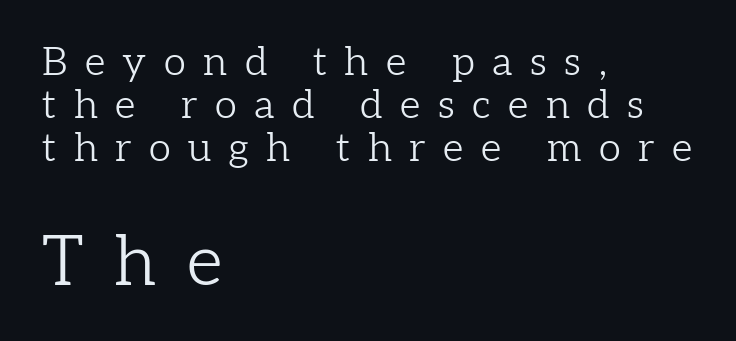
Q: Is the text bold? A: No.
Q: Is the text italic (slanted)? A: No, it is upright.
Q: Is the typeface a serif or a sans-serif typeface? A: Serif.
Q: Is the text underlined? A: No.
Q: How is the paragraph aligned? A: Left-aligned.
Q: Is the spacing between letters normal or unusually wide? A: Unusually wide.
Q: Is the spacing between lines tight, normal or loose? A: Tight.
Q: Which block of text is set in a larger size, the first (top) or the second (bottom)? A: The second (bottom) one.
Q: Width (condensed, normal, or wide)? A: Normal.
Q: Stroke contrast? A: Low.
Q: x-height? A: Medium.
Q: Monospaced? A: No.
